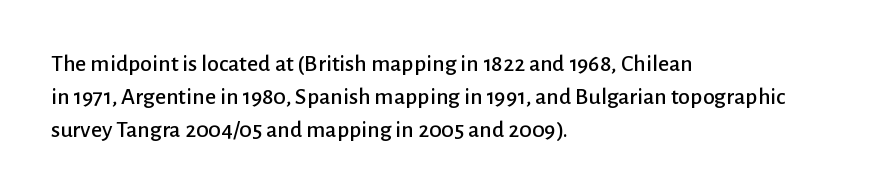
{"italic": "no", "underline": "no", "align": "left", "line_spacing": "normal", "line_spacing_ratio": 1.37, "letter_spacing": "normal", "letter_spacing_em": 0.0, "glyph_px": 24}
